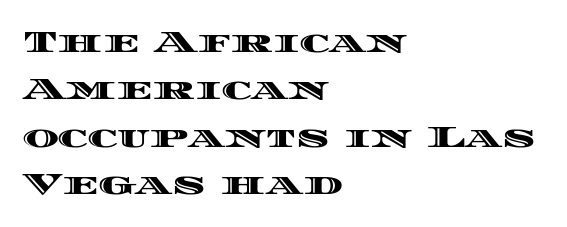
The space beneath each line is pristine and unruled. Spacing verdict: proportional, widths tailored to each character. Here the glyphs are tracked normally, forming tight word shapes. A student would call this left alignment; a typographer would say flush left, rag right. Every character sits straight up, as roman type does.
